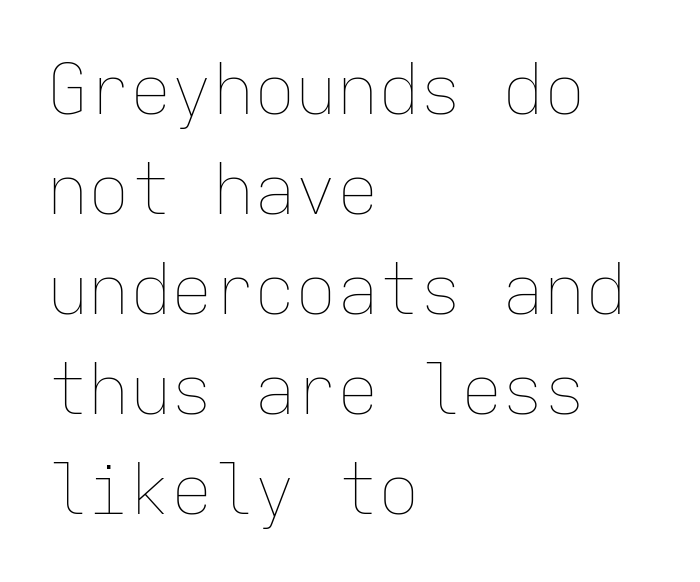
{"italic": "no", "bold": "no", "weight": "thin", "width": "normal", "stroke_contrast": "low", "x_height": "medium", "monospaced": "yes", "underline": "no", "align": "left", "line_spacing": "normal", "line_spacing_ratio": 1.45, "letter_spacing": "normal", "letter_spacing_em": 0.0, "glyph_px": 69}
